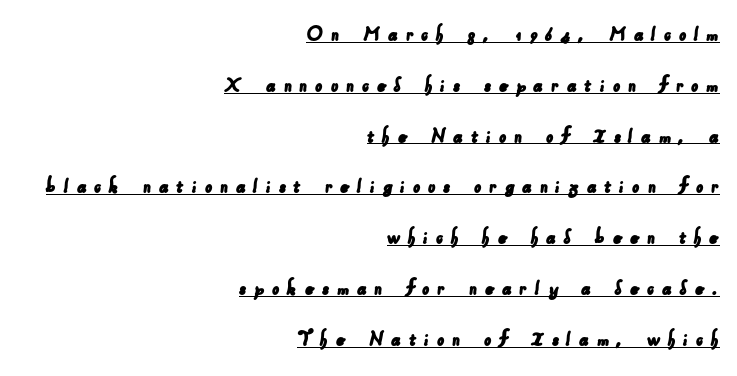
The image shows 23 px text type; set right-aligned, loose line spacing (2.21x), unusually wide letter spacing (+0.32 em), underlined.
